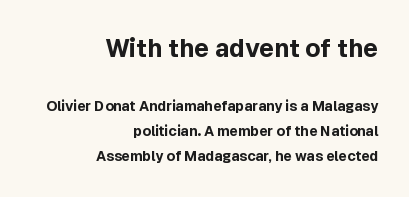
The image shows 25 px bold type, upright; set right-aligned, line spacing 1.79x, normal letter spacing, not underlined; the first (top) block is 1.79x larger.
